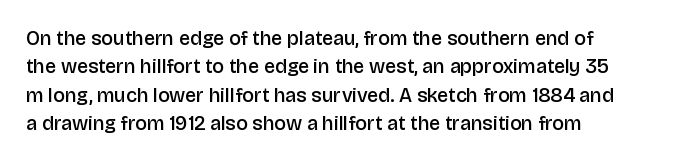
The image shows 20 px text type, upright; set left-aligned, normal line spacing (1.42x), normal letter spacing, not underlined.
